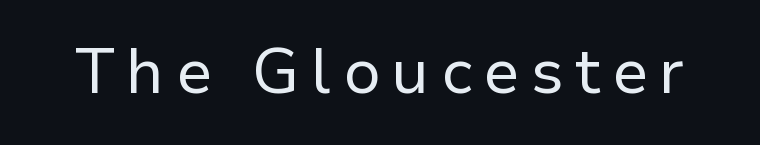
The image shows 63 px regular-weight sans-serif type, upright; set not underlined; low stroke contrast and a medium x-height.
